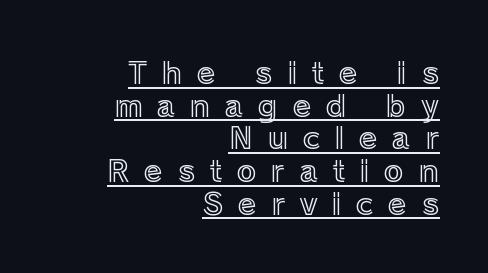
{"italic": "no", "width": "normal", "x_height": "medium", "monospaced": "no", "underline": "yes", "align": "right", "line_spacing": "tight", "line_spacing_ratio": 1.09, "letter_spacing": "wide", "letter_spacing_em": 0.49, "glyph_px": 30}
